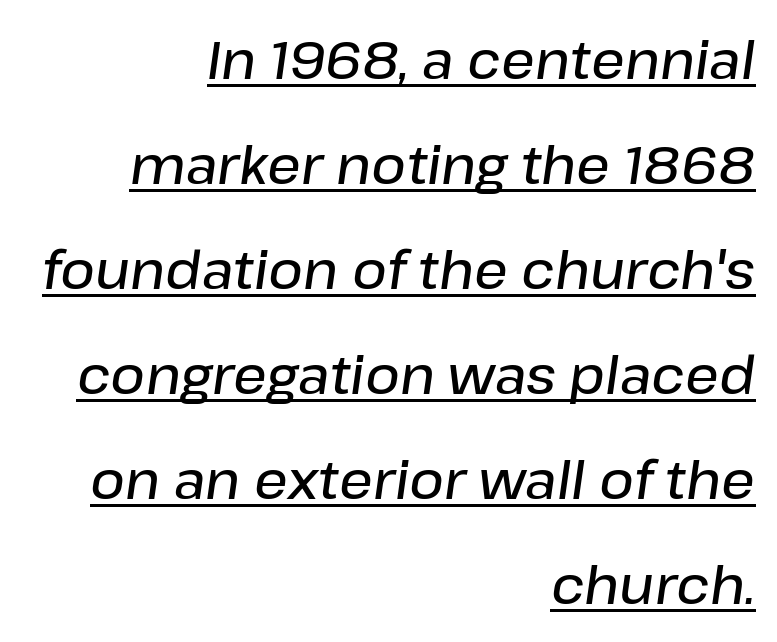
{"italic": "yes", "lean": "right", "slant_degrees": 8, "bold": "semi", "weight": "semibold", "width": "normal", "stroke_contrast": "low", "x_height": "medium", "monospaced": "no", "underline": "yes", "align": "right", "line_spacing": "loose", "line_spacing_ratio": 1.98, "letter_spacing": "normal", "letter_spacing_em": 0.0, "glyph_px": 53}
